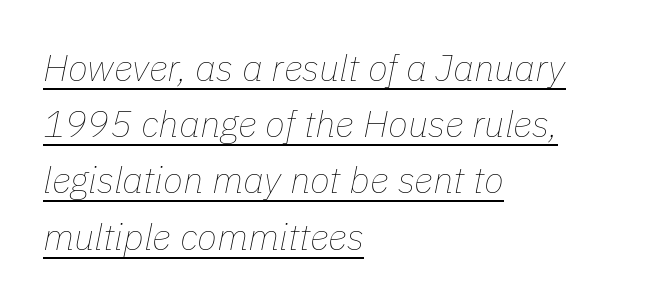
These lines are rendered in a variable-pitch font. What stands out about the letter spacing? Nothing — it is the standard amount. The face looks like a standard text weight, possibly lighter. The paragraph shown leans on its left margin.
